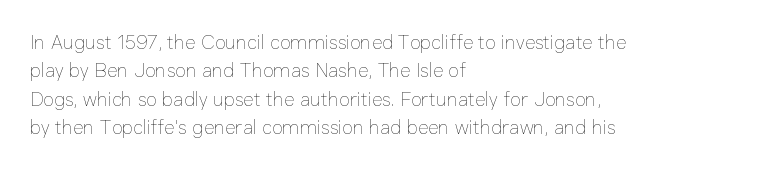
The image shows 20 px text type, upright; set left-aligned, normal line spacing (1.42x), normal letter spacing, not underlined.
